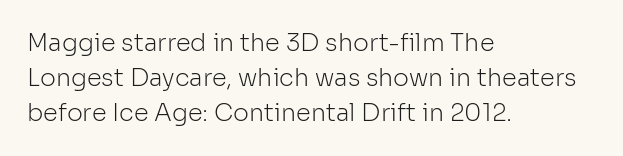
{"italic": "no", "bold": "no", "underline": "no", "align": "left", "line_spacing": "normal", "line_spacing_ratio": 1.46, "letter_spacing": "normal", "letter_spacing_em": 0.0, "glyph_px": 24}
